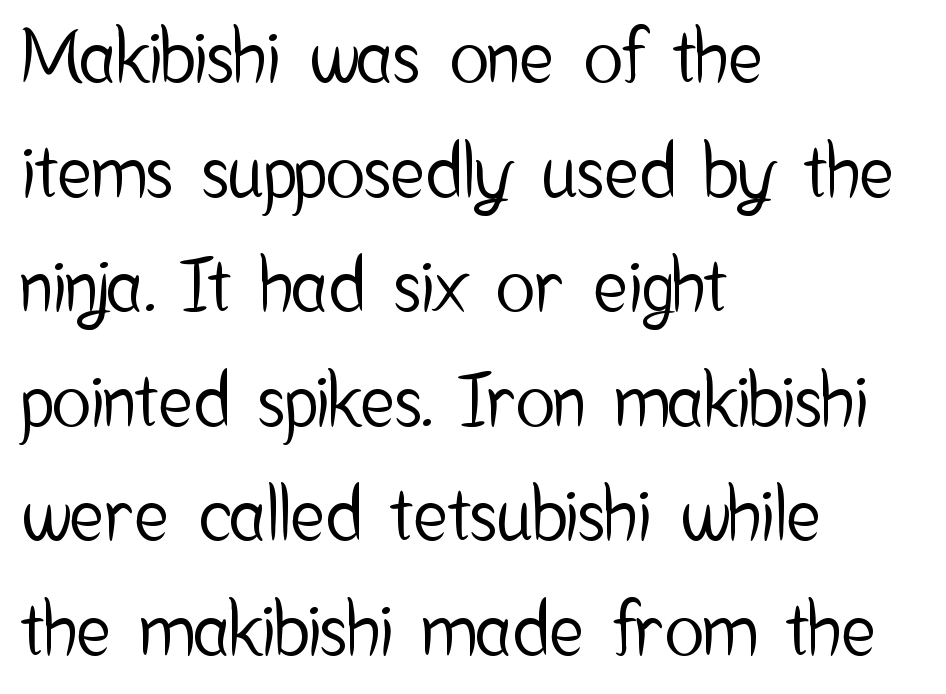
Q: Is the text italic (slanted)? A: No, it is upright.
Q: Is the typeface a serif or a sans-serif typeface? A: Sans-serif.
Q: Is the text underlined? A: No.
Q: How is the paragraph aligned? A: Left-aligned.
Q: Is the spacing between letters normal or unusually wide? A: Normal.
Q: Is the spacing between lines tight, normal or loose? A: Normal.
Q: Width (condensed, normal, or wide)? A: Condensed.
Q: Stroke contrast? A: Low.
Q: x-height? A: Medium.
Q: Monospaced? A: No.
